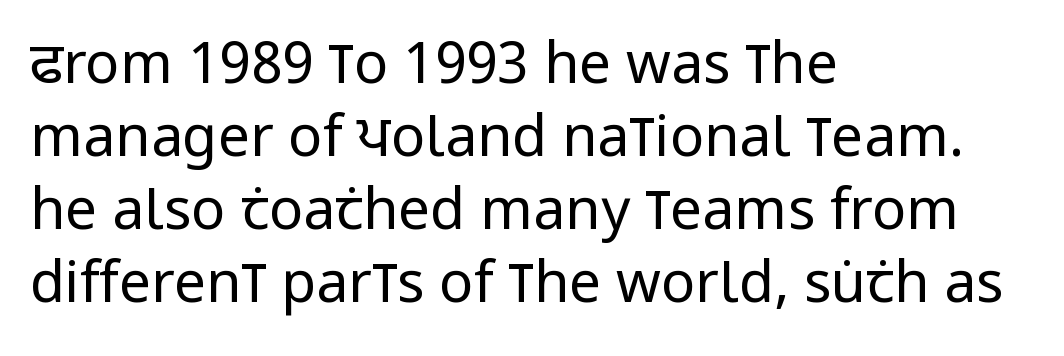
Q: Is the text bold? A: No.
Q: Is the text italic (slanted)? A: No, it is upright.
Q: Is the typeface a serif or a sans-serif typeface? A: Sans-serif.
Q: Is the text underlined? A: No.
Q: How is the paragraph aligned? A: Left-aligned.
Q: Is the spacing between letters normal or unusually wide? A: Normal.
Q: Is the spacing between lines tight, normal or loose? A: Normal.
Q: Width (condensed, normal, or wide)? A: Condensed.
Q: Stroke contrast? A: Low.
Q: x-height? A: Large.
Q: Monospaced? A: No.
